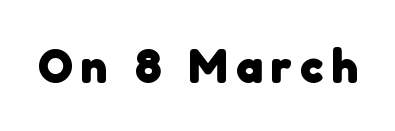
The image shows 48 px heavy sans-serif type; set not underlined; low stroke contrast and a medium x-height.
